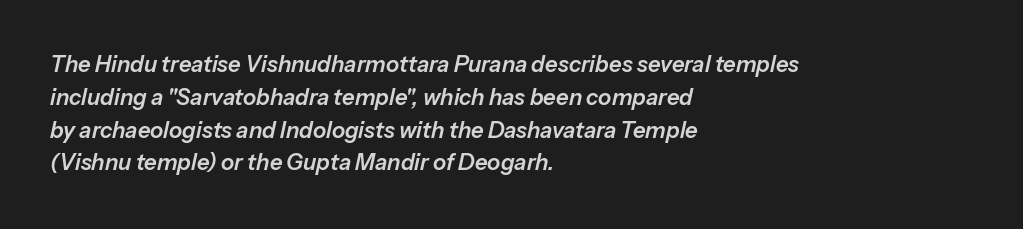
{"italic": "yes", "lean": "right", "slant_degrees": 13, "underline": "no", "align": "left", "line_spacing": "normal", "line_spacing_ratio": 1.49, "letter_spacing": "normal", "letter_spacing_em": 0.0, "glyph_px": 22}
